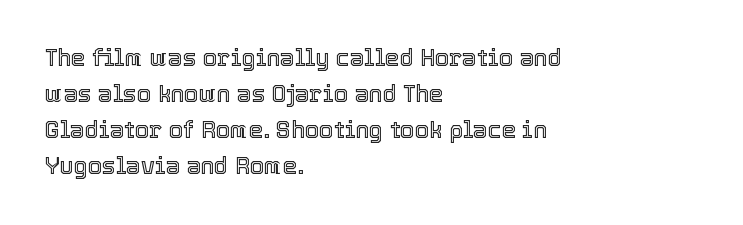
Regular leading. Check under the words: just untouched page. The type is set solid horizontally, with unmodified tracking. The paragraph has a hard left edge and a soft right edge.
